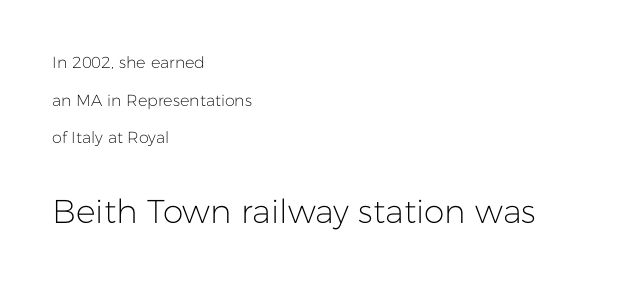
Designer's note — italics off, roman on. On a weight scale, this lands at 450 or below. Looks like regular typesetting: each glyph gets only the width it needs. The designer gave the closing block more size than the opening block.
